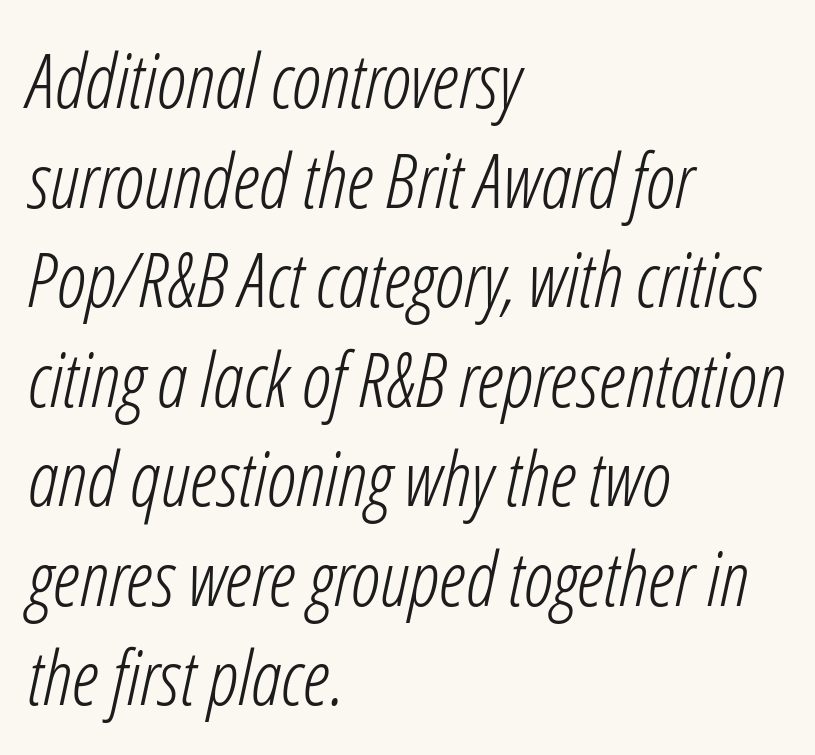
{"italic": "yes", "lean": "right", "slant_degrees": 12, "bold": "no", "weight": "light", "width": "condensed", "stroke_contrast": "low", "x_height": "medium", "monospaced": "no", "underline": "no", "align": "left", "line_spacing": "normal", "line_spacing_ratio": 1.31, "letter_spacing": "normal", "letter_spacing_em": 0.0, "glyph_px": 76}
